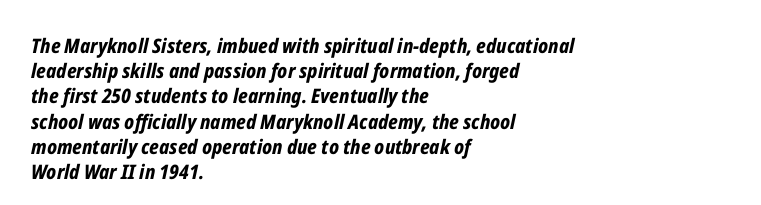
The image shows 20 px bold type, italic (leaning right); set left-aligned, normal line spacing (1.26x), normal letter spacing, not underlined.
